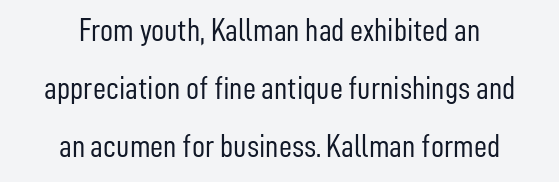
The image shows 32 px light, condensed sans-serif type, upright; set centered, line spacing 1.82x, normal letter spacing, not underlined; low stroke contrast and a medium x-height.
